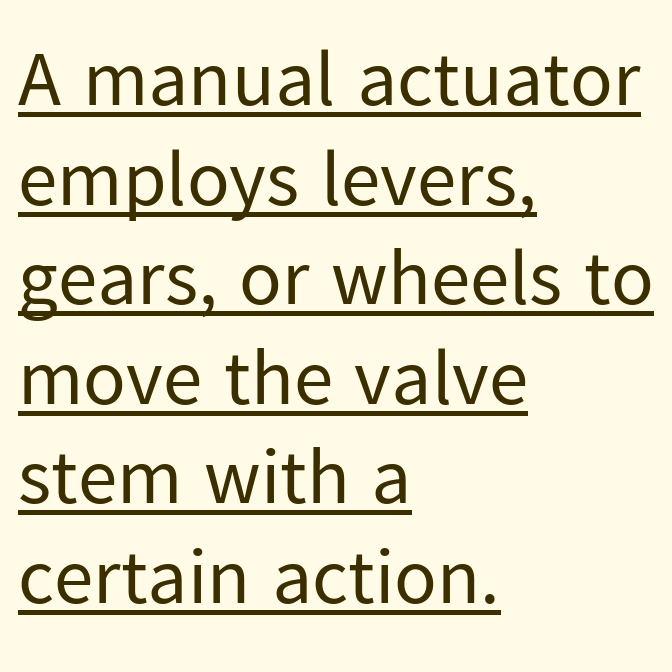
The image shows 79 px regular-weight sans-serif type, upright; set left-aligned, normal line spacing (1.26x), normal letter spacing, underlined; low stroke contrast and a medium x-height.
